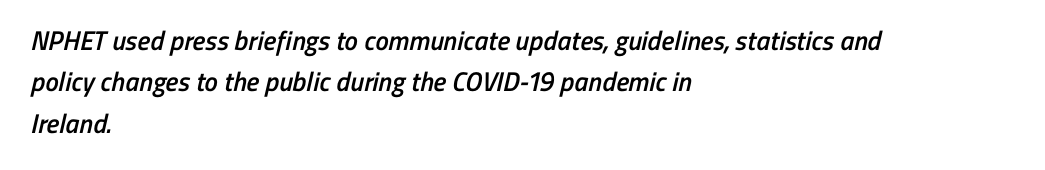
The image shows 27 px text type; set left-aligned, normal line spacing (1.53x), normal letter spacing, not underlined.
